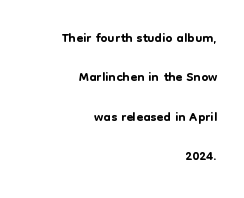
Q: Is the text italic (slanted)? A: No, it is upright.
Q: Is the text underlined? A: No.
Q: How is the paragraph aligned? A: Right-aligned.
Q: Is the spacing between letters normal or unusually wide? A: Normal.
Q: Is the spacing between lines tight, normal or loose? A: Loose.
